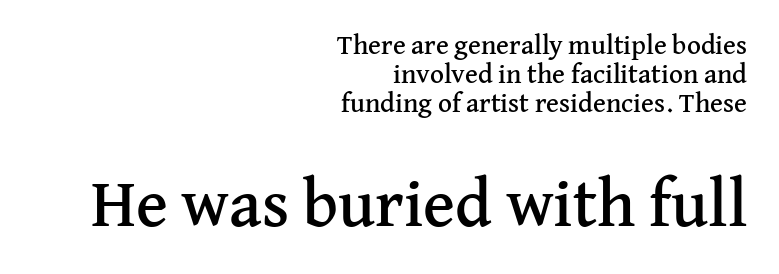
{"serif": "yes", "italic": "no", "width": "normal", "stroke_contrast": "medium", "x_height": "medium", "monospaced": "no", "underline": "no", "align": "right", "line_spacing": "tight", "line_spacing_ratio": 1.08, "letter_spacing": "normal", "letter_spacing_em": 0.0, "larger_block": "second", "size_ratio": 2.48, "glyph_px": 67}
